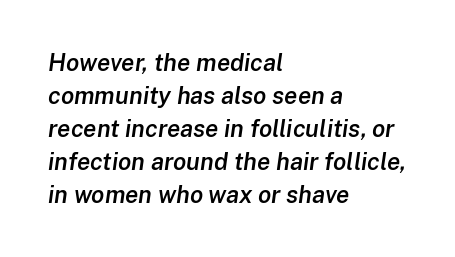
{"italic": "yes", "lean": "right", "slant_degrees": 8, "bold": "semi", "underline": "no", "align": "left", "line_spacing": "normal", "line_spacing_ratio": 1.37, "letter_spacing": "normal", "letter_spacing_em": 0.0, "glyph_px": 24}
